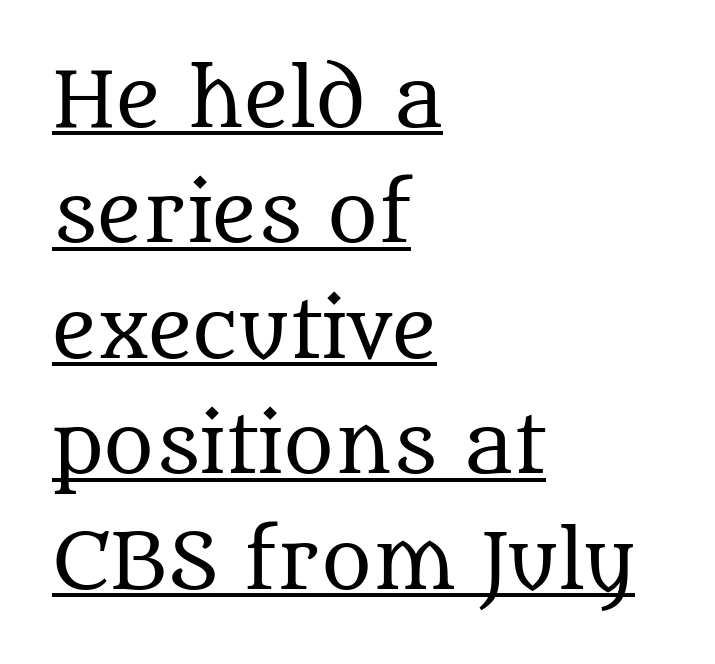
The image shows 77 px regular-weight serif type, upright; set left-aligned, normal line spacing (1.5x), normal letter spacing, underlined; medium stroke contrast and a large x-height.
